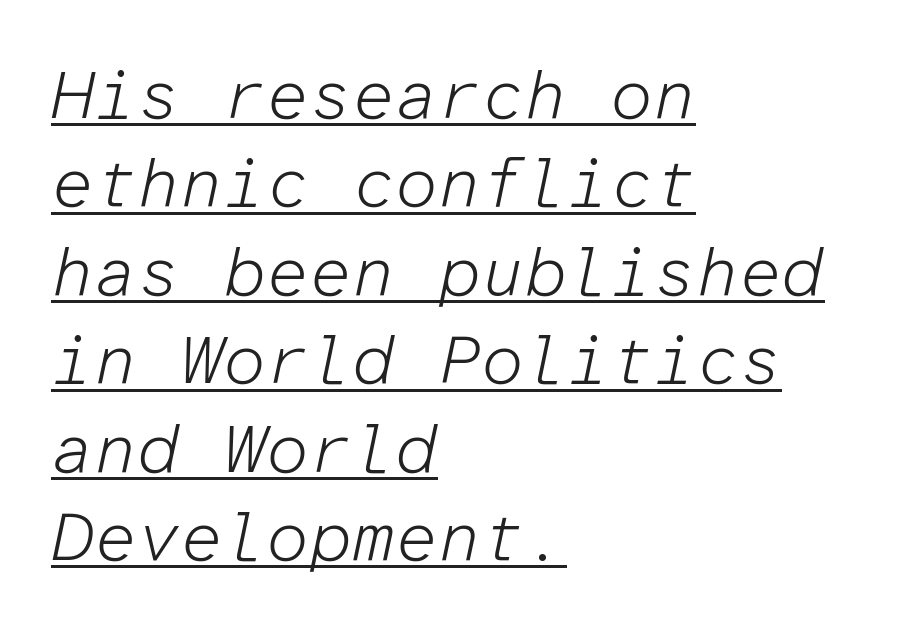
The image shows 68 px light type, italic (leaning right), monospaced; set left-aligned, normal line spacing (1.3x), normal letter spacing, underlined; low stroke contrast and a medium x-height.
